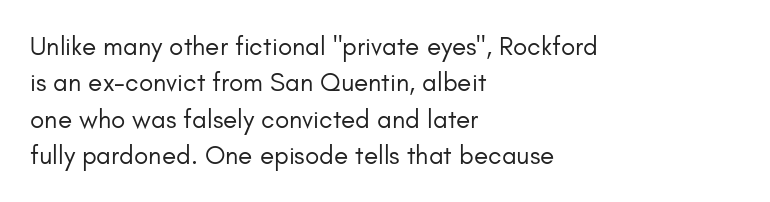
The image shows 26 px text type, upright; set left-aligned, normal line spacing (1.4x), normal letter spacing, not underlined.
